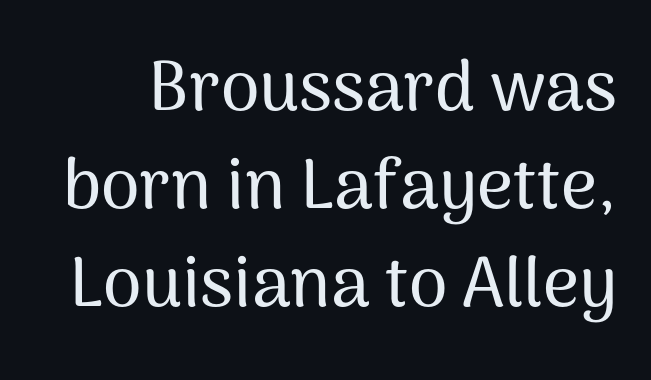
{"serif": "no", "italic": "no", "width": "normal", "stroke_contrast": "medium", "x_height": "medium", "monospaced": "no", "underline": "no", "line_spacing": "normal", "line_spacing_ratio": 1.4, "letter_spacing": "normal", "letter_spacing_em": 0.0, "glyph_px": 70}
